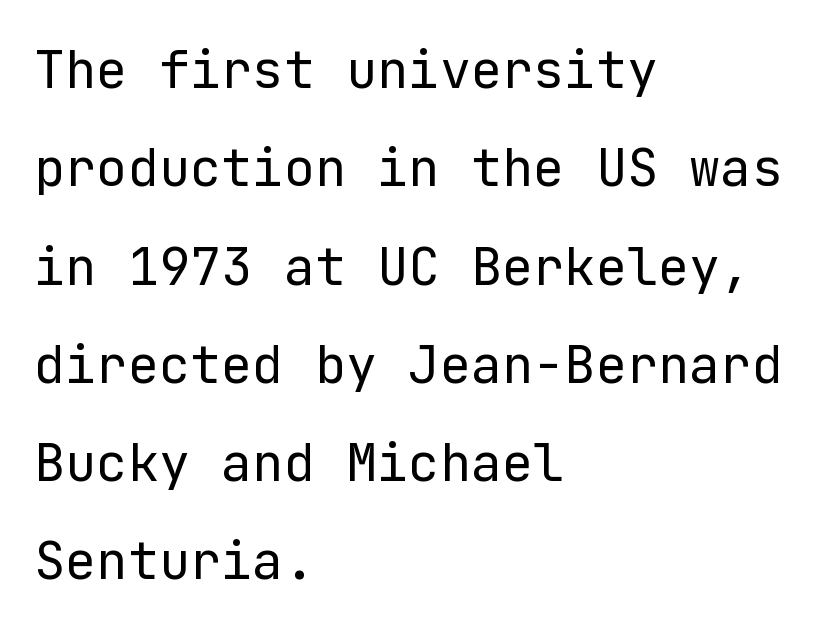
{"serif": "no", "italic": "no", "bold": "no", "weight": "regular", "width": "normal", "stroke_contrast": "low", "x_height": "medium", "underline": "no", "align": "left", "line_spacing_ratio": 1.89, "letter_spacing": "normal", "letter_spacing_em": 0.0, "glyph_px": 52}
